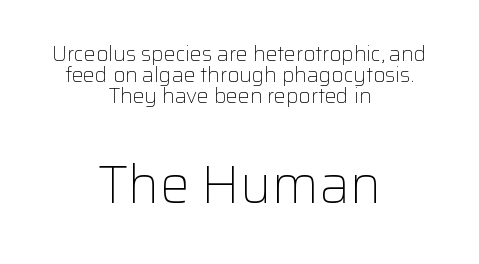
Q: Is the text bold? A: No.
Q: Is the text italic (slanted)? A: No, it is upright.
Q: Is the typeface a serif or a sans-serif typeface? A: Sans-serif.
Q: Is the text underlined? A: No.
Q: How is the paragraph aligned? A: Centered.
Q: Is the spacing between letters normal or unusually wide? A: Normal.
Q: Is the spacing between lines tight, normal or loose? A: Tight.
Q: Which block of text is set in a larger size, the first (top) or the second (bottom)? A: The second (bottom) one.
Q: Width (condensed, normal, or wide)? A: Normal.
Q: Stroke contrast? A: Low.
Q: x-height? A: Medium.
Q: Monospaced? A: No.
